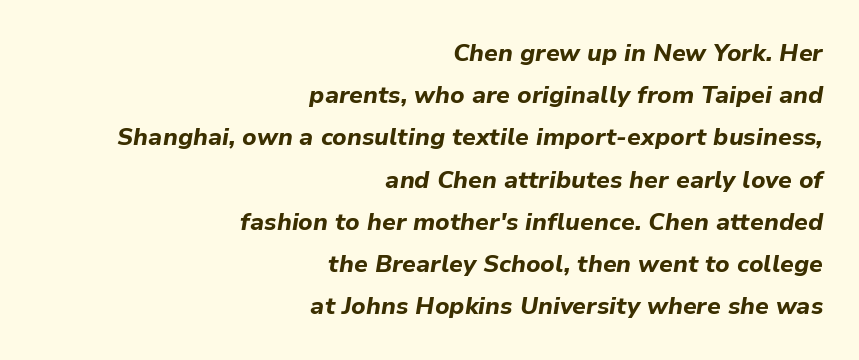
{"italic": "yes", "lean": "right", "slant_degrees": 9, "bold": "yes", "underline": "no", "align": "right", "line_spacing_ratio": 1.76, "letter_spacing": "normal", "letter_spacing_em": 0.0, "glyph_px": 24}
